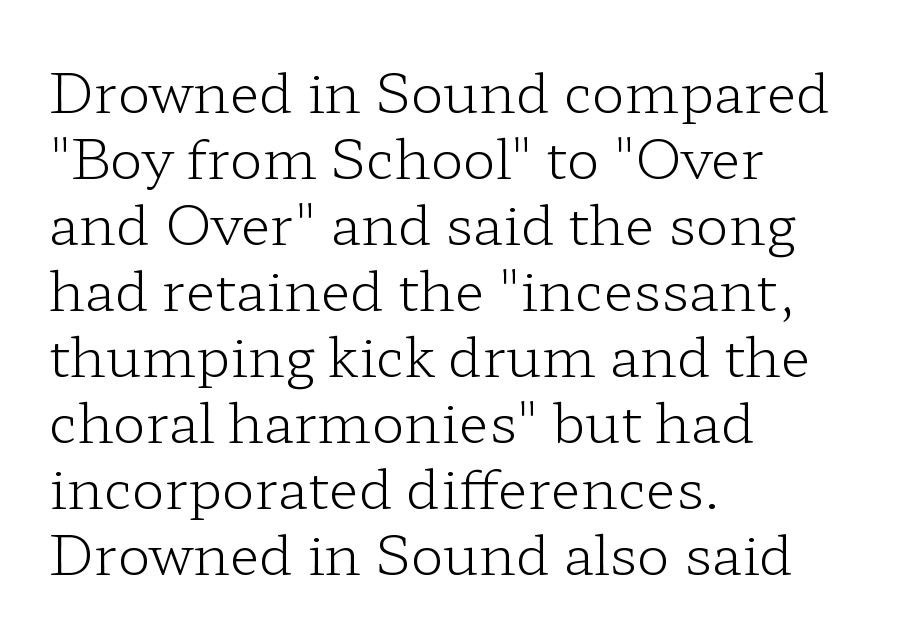
This rendering features lettering with no underline. Observe the ordinary spacing: letters are neighbours, not strangers. A quiet, ordinary-to-light weight characterises the typeface. The typeface chosen for these lines features serifs.
